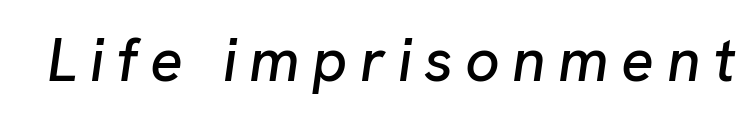
These lines are rendered in a variable-pitch font. Rendered with sloped, italic letterforms. Just letters on the line, the space beneath them empty. The line texture is sparse and dotted thanks to wide tracking.
